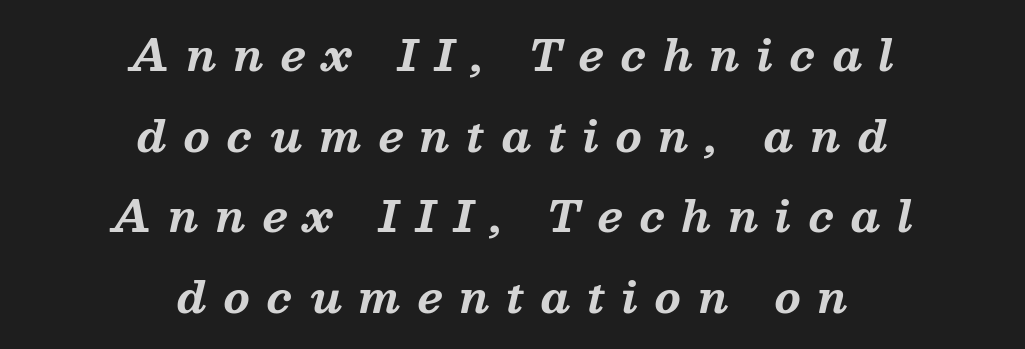
Plain, unruled lines of type. How heavy is the stroke? Heavy — this is a bold. This sample uses expanded letter spacing, leaving extra air between glyphs. The font's italic variant was chosen for this text. Here the designer chose a conventional face with non-uniform glyph widths.
